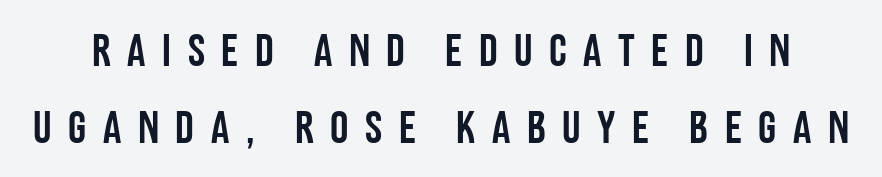
The image shows 46 px condensed sans-serif type, upright; set normal line spacing (1.68x), unusually wide letter spacing (+0.36 em), not underlined; low stroke contrast and a large x-height.
